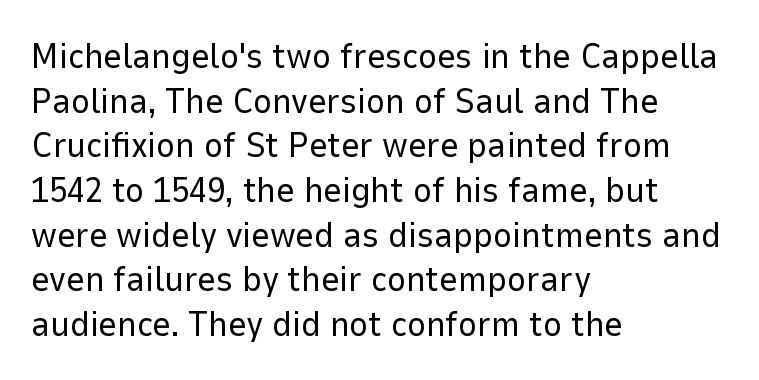
Observe the absence of serifs on each vertical stroke in this sample. The tracking reads as untouched default to a designer's eye. Each stroke keeps to a modest, everyday thickness or less. These lines stack with their left ends in a neat column. Unlike italic type, these characters show no tilt at all.
